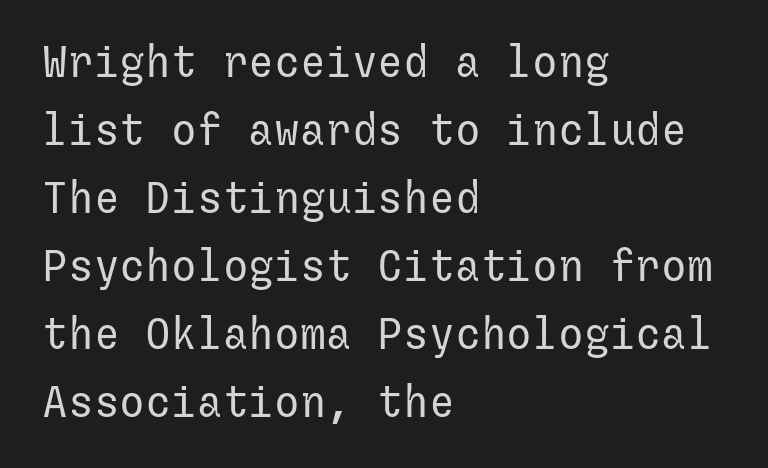
Unbolded letterforms with no extra heft. Vertical spacing — default. Letters rest on an invisible, unmarked baseline. All the whitespace from short lines collects on the right.
